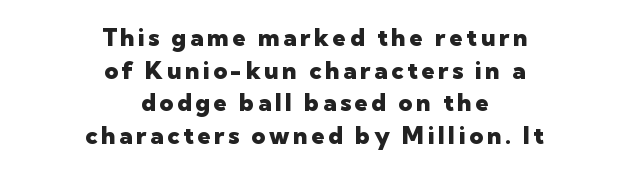
The image shows 24 px bold type, upright; set centered, normal line spacing (1.36x), not underlined.
